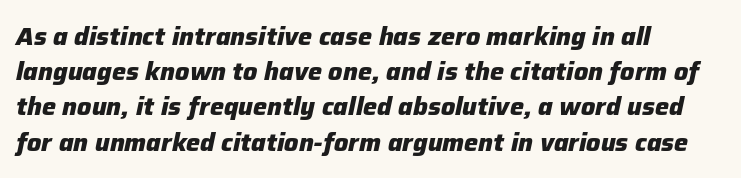
Q: Is the text bold? A: Yes.
Q: Is the text italic (slanted)? A: Yes, it leans right by about 12 degrees.
Q: Is the text underlined? A: No.
Q: How is the paragraph aligned? A: Left-aligned.
Q: Is the spacing between letters normal or unusually wide? A: Normal.
Q: Is the spacing between lines tight, normal or loose? A: Normal.
